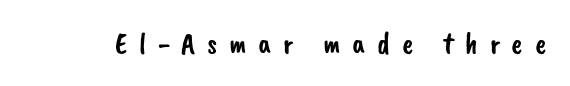
The image shows 30 px sans-serif type; set unusually wide letter spacing (+0.39 em), not underlined; low stroke contrast and a small x-height.
